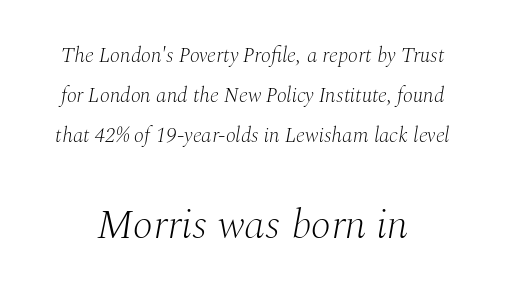
{"serif": "yes", "italic": "yes", "lean": "right", "slant_degrees": 10, "bold": "no", "weight": "light", "width": "normal", "stroke_contrast": "medium", "x_height": "medium", "monospaced": "no", "underline": "no", "line_spacing": "loose", "line_spacing_ratio": 1.91, "letter_spacing": "normal", "letter_spacing_em": 0.0, "larger_block": "second", "size_ratio": 2.0, "glyph_px": 42}
